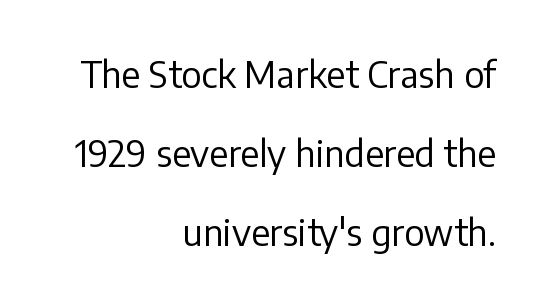
The image shows 36 px regular-weight sans-serif type, upright; set right-aligned, loose line spacing (2.2x), normal letter spacing, not underlined; low stroke contrast and a medium x-height.
